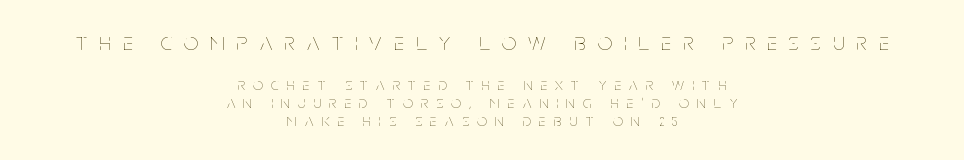
{"italic": "no", "bold": "no", "underline": "no", "align": "center", "line_spacing": "tight", "line_spacing_ratio": 1.05, "letter_spacing": "wide", "letter_spacing_em": 0.49, "larger_block": "first", "size_ratio": 1.47, "glyph_px": 25}
